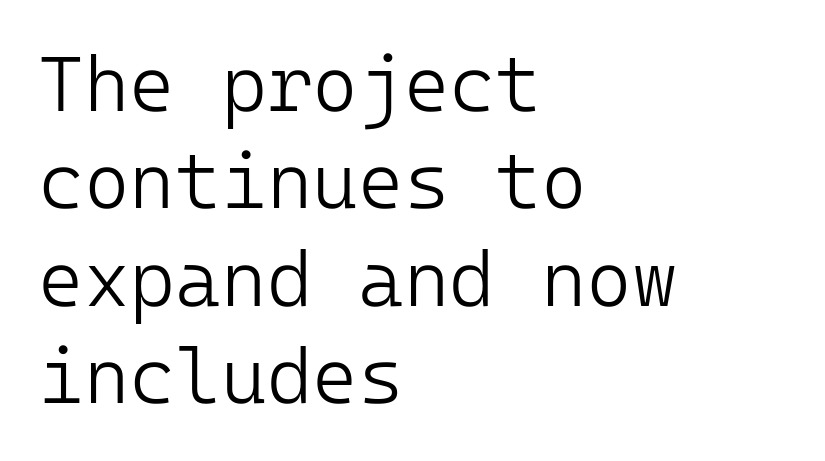
{"serif": "no", "italic": "no", "bold": "no", "weight": "light", "width": "normal", "stroke_contrast": "low", "x_height": "medium", "underline": "no", "align": "left", "line_spacing": "normal", "line_spacing_ratio": 1.25, "letter_spacing": "normal", "letter_spacing_em": 0.0, "glyph_px": 78}
